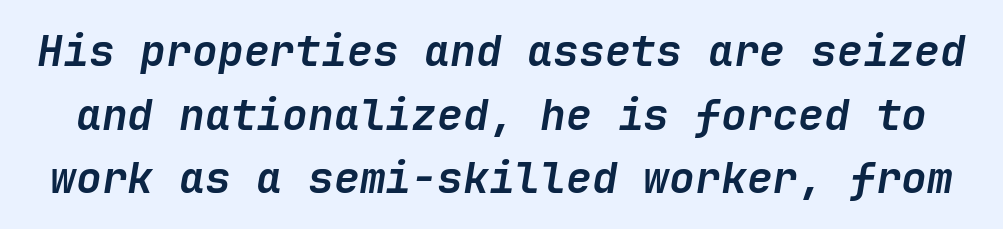
The tracking reads as untouched default to a designer's eye. When letters slant like this, we call the style italic. Only glyphs here, with clear space below each row. Regular leading. Is the type bold? Yes — the strokes are clearly thick and heavy.
